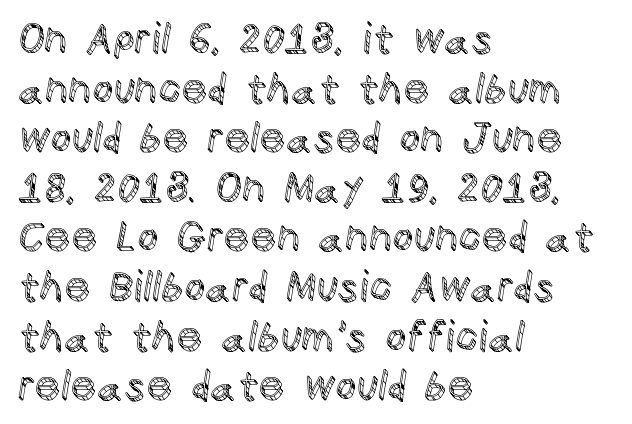
The gaps between neighbouring characters are ordinary and unremarkable. All the whitespace from short lines collects on the right. You could not count columns in this text — the font is proportionally spaced. Each row of text sits above clean, open space.
